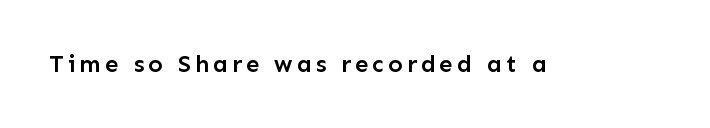
The characters look somewhat weighty, a semibold short of true bold. The strip under each line holds only bare page. Vertical strokes here are truly vertical.
